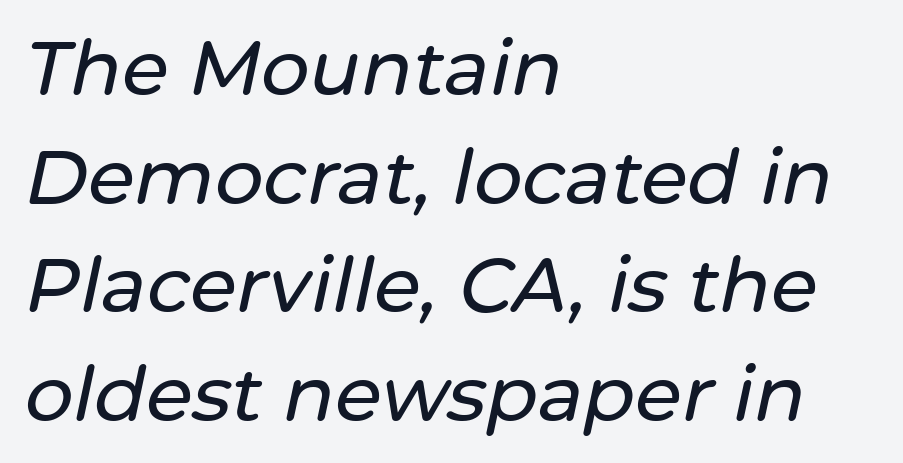
Q: Is the text italic (slanted)? A: Yes, it leans right by about 12 degrees.
Q: Is the text underlined? A: No.
Q: How is the paragraph aligned? A: Left-aligned.
Q: Is the spacing between letters normal or unusually wide? A: Normal.
Q: Is the spacing between lines tight, normal or loose? A: Normal.
Q: Width (condensed, normal, or wide)? A: Normal.
Q: Stroke contrast? A: Low.
Q: x-height? A: Medium.
Q: Monospaced? A: No.
